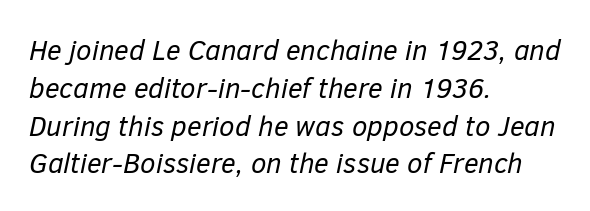
{"italic": "yes", "lean": "right", "slant_degrees": 12, "bold": "no", "weight": "regular", "width": "normal", "stroke_contrast": "low", "x_height": "medium", "monospaced": "no", "underline": "no", "align": "left", "line_spacing": "normal", "line_spacing_ratio": 1.35, "letter_spacing": "normal", "letter_spacing_em": 0.0, "glyph_px": 28}
